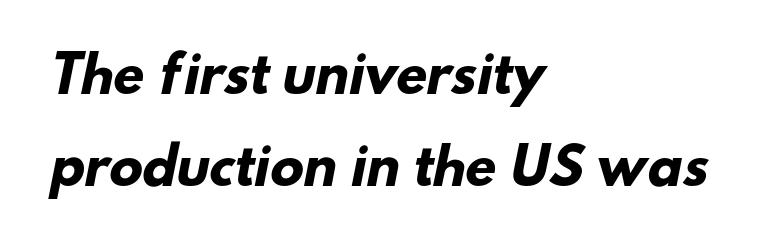
The string is rendered with underlining switched off. Students, note that the glyphs here touch the page at normal intervals. Weight check: bold — yes, fully. Caption: multi-line text, flush left, ragged right. Here the designer chose a conventional face with non-uniform glyph widths. The characters display no serif detailing; their extremities are plain.
